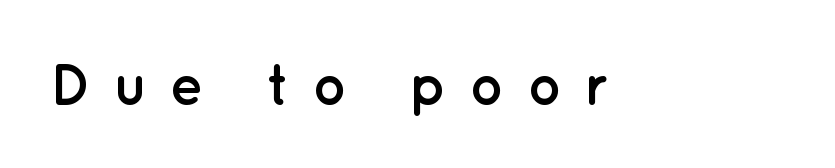
Q: Is the text bold? A: Yes.
Q: Is the text italic (slanted)? A: No, it is upright.
Q: Is the typeface a serif or a sans-serif typeface? A: Sans-serif.
Q: Is the text underlined? A: No.
Q: Is the spacing between letters normal or unusually wide? A: Unusually wide.
Q: Width (condensed, normal, or wide)? A: Normal.
Q: Stroke contrast? A: Low.
Q: x-height? A: Medium.
Q: Monospaced? A: No.
